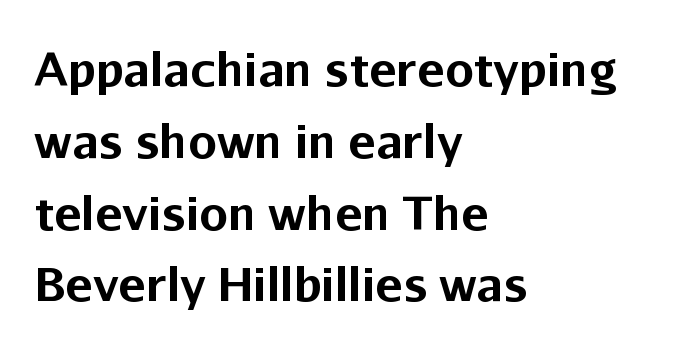
Q: Is the text bold? A: Yes.
Q: Is the text italic (slanted)? A: No, it is upright.
Q: Is the typeface a serif or a sans-serif typeface? A: Sans-serif.
Q: Is the text underlined? A: No.
Q: How is the paragraph aligned? A: Left-aligned.
Q: Is the spacing between letters normal or unusually wide? A: Normal.
Q: Is the spacing between lines tight, normal or loose? A: Normal.
Q: Width (condensed, normal, or wide)? A: Normal.
Q: Stroke contrast? A: Low.
Q: x-height? A: Medium.
Q: Monospaced? A: No.
